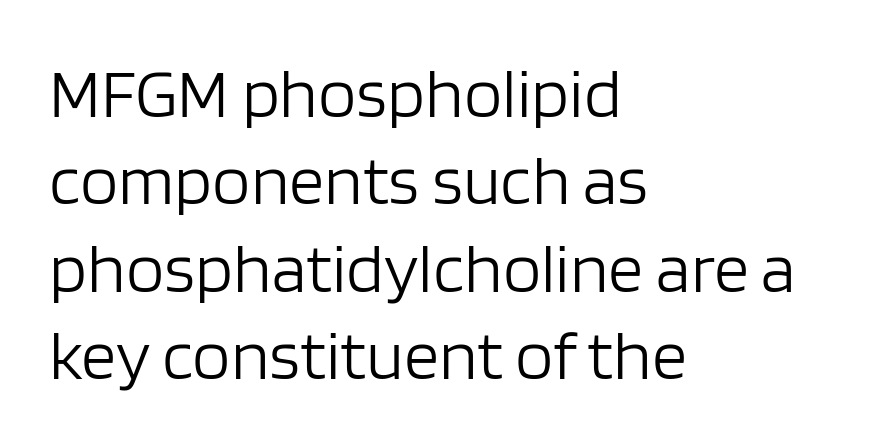
{"serif": "no", "italic": "no", "bold": "no", "weight": "light", "width": "normal", "stroke_contrast": "low", "x_height": "large", "monospaced": "no", "underline": "no", "align": "left", "line_spacing": "normal", "line_spacing_ratio": 1.25, "letter_spacing": "normal", "letter_spacing_em": 0.0, "glyph_px": 70}
